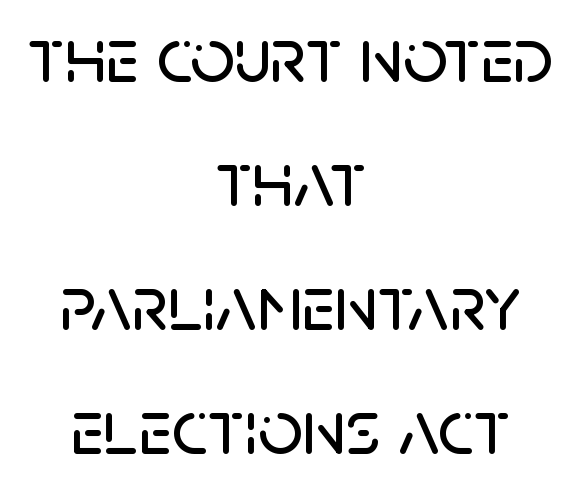
Check the space under the baseline: it is left empty. The face used here is proportionally spaced, like ordinary book or web type. There is no visible air inserted between adjacent glyphs. A typesetter would mark this as roman, not italic. The rendering positions every line midway between the sides.
